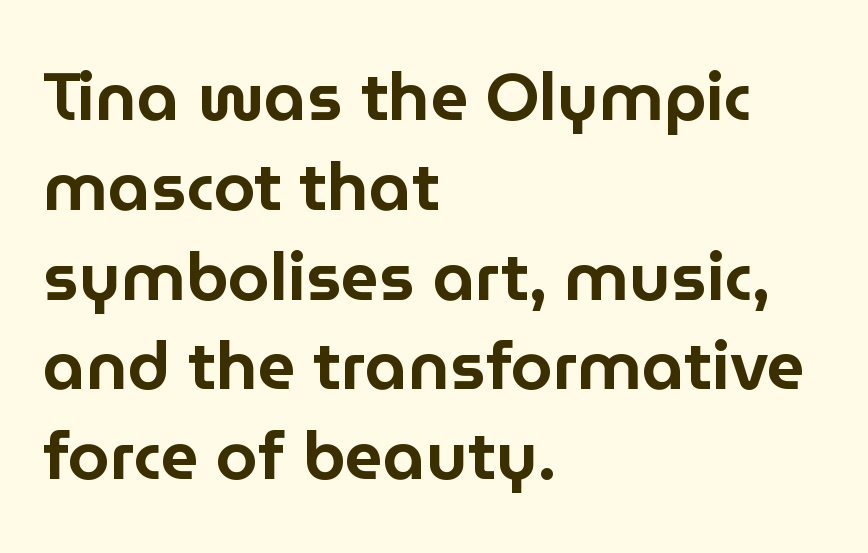
The image shows 67 px sans-serif type, upright; set left-aligned, normal line spacing (1.34x), normal letter spacing, not underlined; low stroke contrast and a medium x-height.
